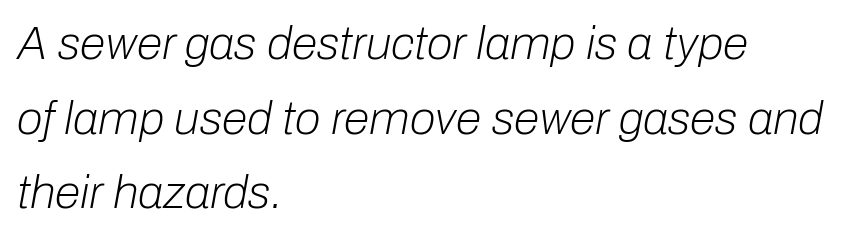
Q: Is the text bold? A: No.
Q: Is the text italic (slanted)? A: Yes, it leans right by about 10 degrees.
Q: Is the text underlined? A: No.
Q: How is the paragraph aligned? A: Left-aligned.
Q: Is the spacing between letters normal or unusually wide? A: Normal.
Q: Is the spacing between lines tight, normal or loose? A: Normal.
Q: Width (condensed, normal, or wide)? A: Normal.
Q: Stroke contrast? A: Low.
Q: x-height? A: Medium.
Q: Monospaced? A: No.
